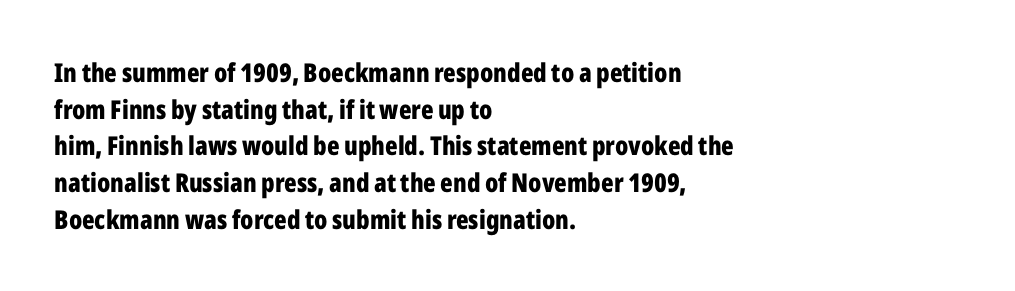
The image shows 26 px bold type, upright; set left-aligned, normal line spacing (1.41x), normal letter spacing, not underlined.
